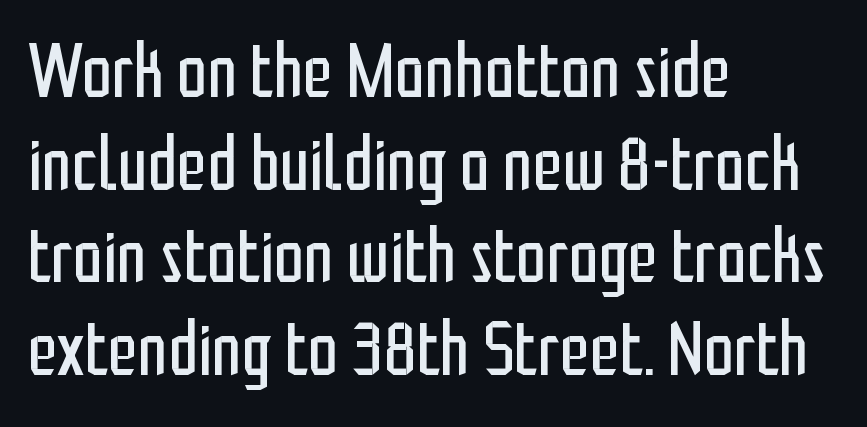
Q: Is the text bold? A: No.
Q: Is the text italic (slanted)? A: No, it is upright.
Q: Is the typeface a serif or a sans-serif typeface? A: Sans-serif.
Q: Is the text underlined? A: No.
Q: How is the paragraph aligned? A: Left-aligned.
Q: Is the spacing between letters normal or unusually wide? A: Normal.
Q: Width (condensed, normal, or wide)? A: Condensed.
Q: Stroke contrast? A: Low.
Q: x-height? A: Medium.
Q: Monospaced? A: No.
